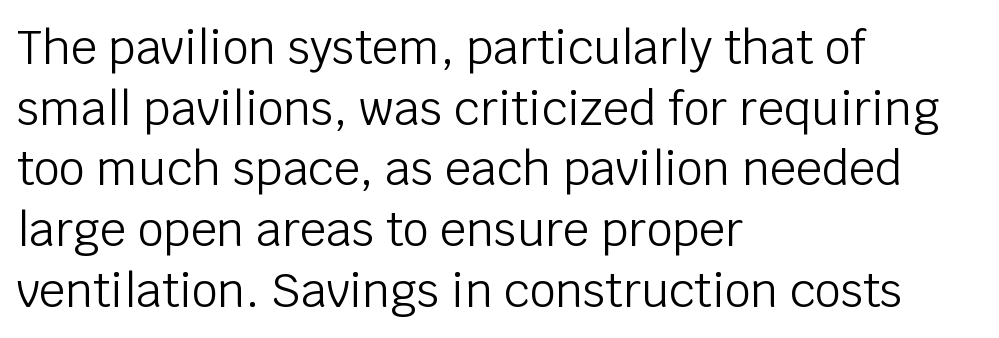
{"serif": "no", "italic": "no", "bold": "no", "weight": "light", "width": "normal", "stroke_contrast": "low", "x_height": "large", "monospaced": "no", "underline": "no", "align": "left", "line_spacing": "normal", "line_spacing_ratio": 1.32, "letter_spacing": "normal", "letter_spacing_em": 0.0, "glyph_px": 46}
